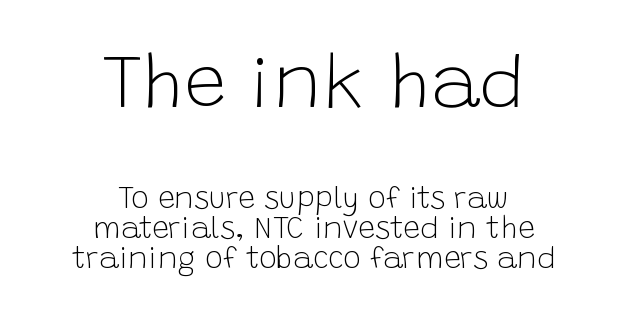
{"serif": "no", "italic": "no", "bold": "no", "weight": "light", "width": "normal", "stroke_contrast": "low", "x_height": "large", "monospaced": "no", "underline": "no", "align": "center", "line_spacing": "tight", "line_spacing_ratio": 0.99, "letter_spacing": "normal", "letter_spacing_em": 0.0, "larger_block": "first", "size_ratio": 2.5, "glyph_px": 75}
